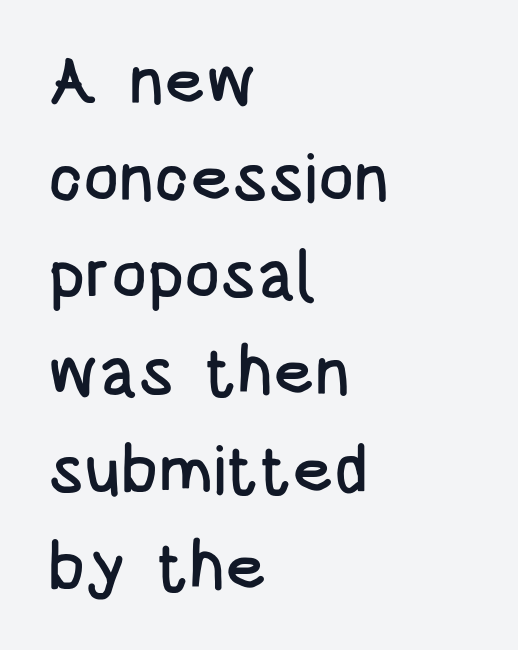
{"serif": "no", "italic": "no", "width": "condensed", "stroke_contrast": "low", "x_height": "large", "monospaced": "no", "underline": "no", "align": "left", "line_spacing": "normal", "line_spacing_ratio": 1.45, "letter_spacing": "normal", "letter_spacing_em": 0.0, "glyph_px": 67}
